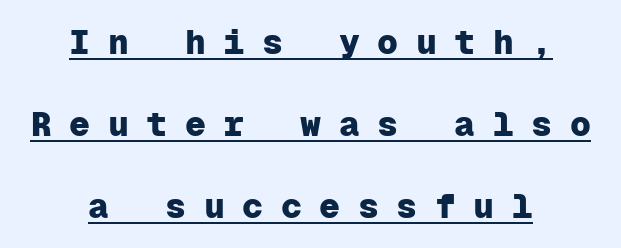
A typesetter would call this leading open, well beyond the default. The sample has been set heavy, in full bold. Underline: present. These lines were composed using upright roman letters. Examine the stroke ends and you'll find no serifs.
